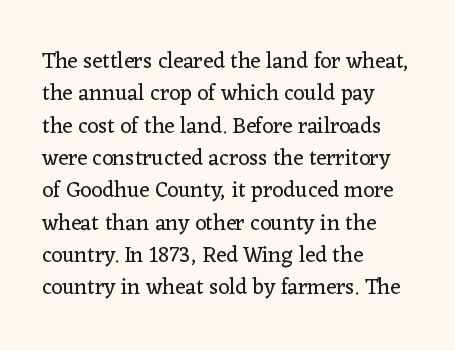
Does extra space separate the letters? No, they use regular spacing. Compared with a typical body face, this is equally light or lighter still. Casual observation: everything's shoved over to the left. This sample keeps an unexceptional amount of space between lines.
